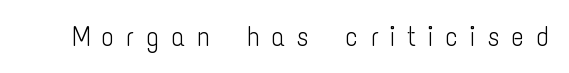
The image shows 28 px light, condensed sans-serif type, upright; set unusually wide letter spacing (+0.4 em), not underlined; low stroke contrast and a medium x-height.
